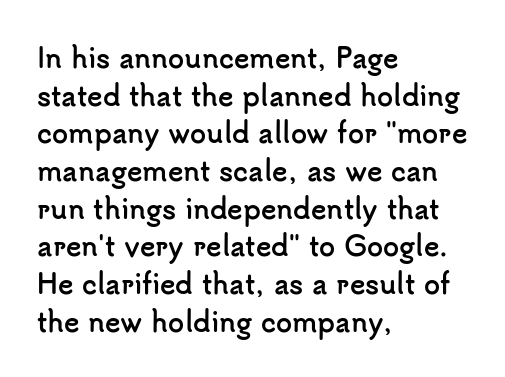
Q: Is the text bold? A: Yes.
Q: Is the text italic (slanted)? A: No, it is upright.
Q: Is the text underlined? A: No.
Q: How is the paragraph aligned? A: Left-aligned.
Q: Is the spacing between letters normal or unusually wide? A: Normal.
Q: Is the spacing between lines tight, normal or loose? A: Normal.
